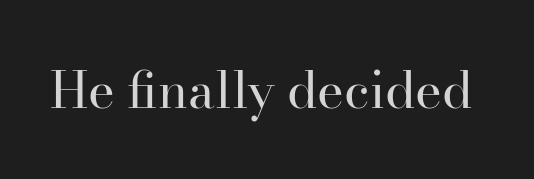
Q: Is the text bold? A: No.
Q: Is the text italic (slanted)? A: No, it is upright.
Q: Is the typeface a serif or a sans-serif typeface? A: Serif.
Q: Is the text underlined? A: No.
Q: Is the spacing between letters normal or unusually wide? A: Normal.
Q: Width (condensed, normal, or wide)? A: Normal.
Q: Stroke contrast? A: High.
Q: x-height? A: Small.
Q: Monospaced? A: No.
